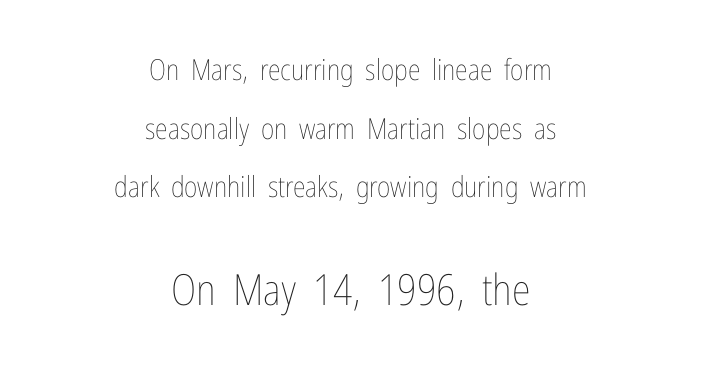
One-word summary of the alignment: center. Character widths vary here, with narrow letters taking less room than wide ones. In terms of leading, this rendering errs on the spacious side. Stroke thickness stays within the range of a standard reading face or lighter. The gaps between neighbouring characters are ordinary and unremarkable.
